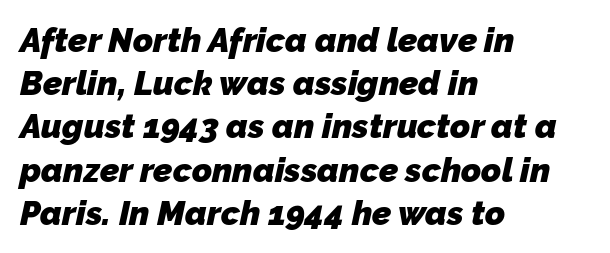
{"serif": "no", "bold": "yes", "weight": "heavy", "width": "normal", "stroke_contrast": "low", "x_height": "medium", "monospaced": "no", "underline": "no", "align": "left", "line_spacing": "normal", "line_spacing_ratio": 1.27, "letter_spacing": "normal", "letter_spacing_em": 0.0, "glyph_px": 34}
